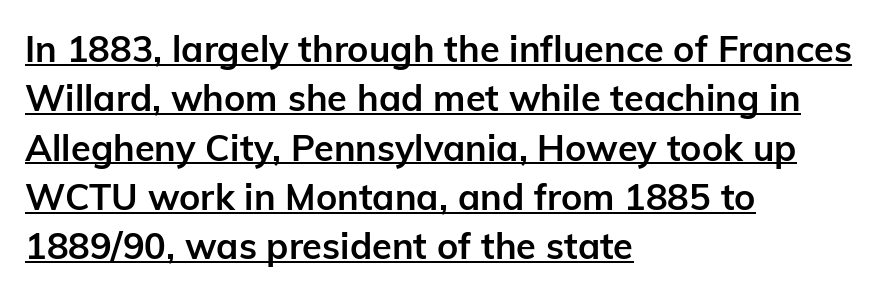
Q: Is the text bold? A: Yes.
Q: Is the text italic (slanted)? A: No, it is upright.
Q: Is the typeface a serif or a sans-serif typeface? A: Sans-serif.
Q: Is the text underlined? A: Yes.
Q: How is the paragraph aligned? A: Left-aligned.
Q: Is the spacing between letters normal or unusually wide? A: Normal.
Q: Is the spacing between lines tight, normal or loose? A: Normal.
Q: Width (condensed, normal, or wide)? A: Normal.
Q: Stroke contrast? A: Low.
Q: x-height? A: Medium.
Q: Monospaced? A: No.
